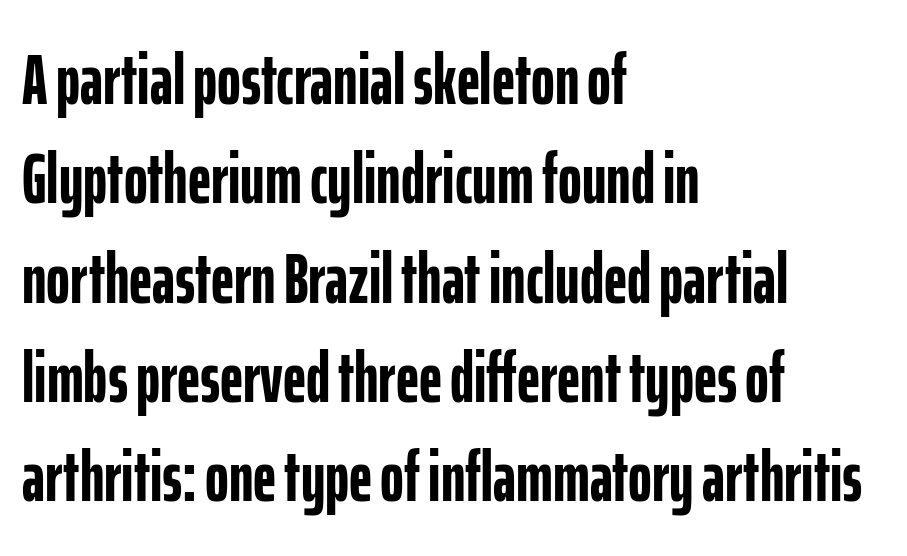
Font category for this specimen: sans-serif. Do the characters align in a grid? No, the font is proportional. These lines sit exactly where default settings would place them. The passage shown is not underscored anywhere. Set as a true bold cut, around the 700 mark. These lines are set flush left with a ragged right edge.
